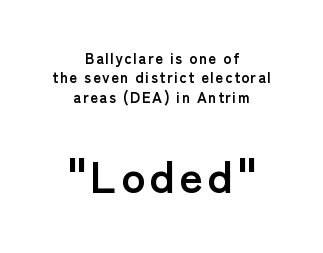
Q: Is the text bold? A: Yes.
Q: Is the text italic (slanted)? A: No, it is upright.
Q: Is the typeface a serif or a sans-serif typeface? A: Sans-serif.
Q: Is the text underlined? A: No.
Q: How is the paragraph aligned? A: Centered.
Q: Is the spacing between lines tight, normal or loose? A: Normal.
Q: Which block of text is set in a larger size, the first (top) or the second (bottom)? A: The second (bottom) one.
Q: Width (condensed, normal, or wide)? A: Normal.
Q: Stroke contrast? A: Low.
Q: x-height? A: Medium.
Q: Monospaced? A: No.
